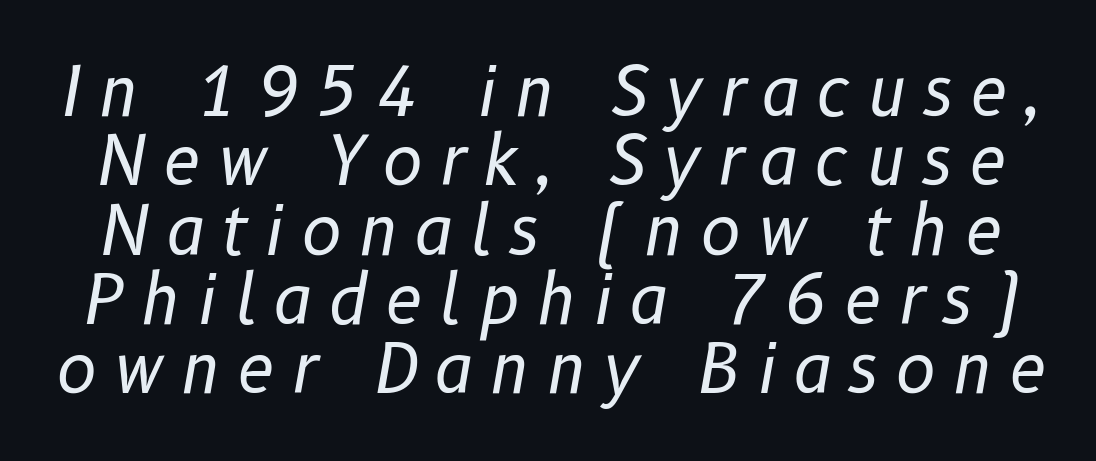
Q: Is the text bold? A: No.
Q: Is the text italic (slanted)? A: Yes, it leans right by about 10 degrees.
Q: Is the text underlined? A: No.
Q: Is the spacing between letters normal or unusually wide? A: Unusually wide.
Q: Is the spacing between lines tight, normal or loose? A: Tight.
Q: Width (condensed, normal, or wide)? A: Normal.
Q: Stroke contrast? A: Low.
Q: x-height? A: Medium.
Q: Monospaced? A: No.
